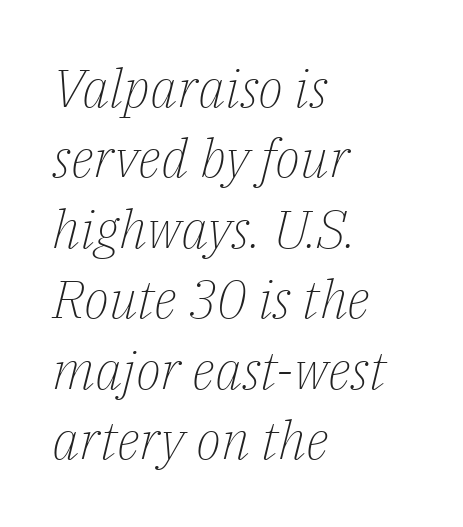
Unmarked baselines from the first word to the last. Here the designer chose a conventional face with non-uniform glyph widths. The text block is weighted toward the left margin, trailing off unevenly rightward. The letterforms sit shoulder to shoulder at normal distance. Characters are canted at an angle relative to the baseline's perpendicular. Think standard paragraph weight, or any step lighter than that.
